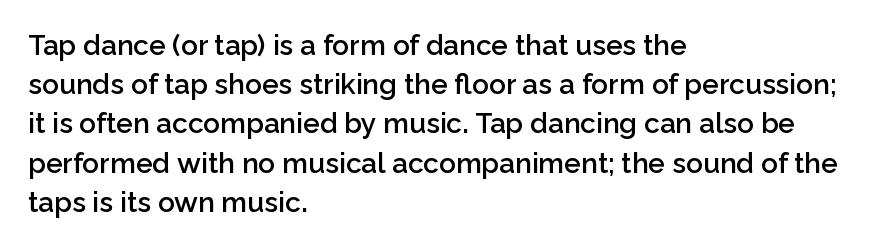
{"serif": "no", "italic": "no", "bold": "semi", "weight": "semibold", "width": "normal", "stroke_contrast": "low", "x_height": "medium", "monospaced": "no", "underline": "no", "align": "left", "line_spacing": "normal", "line_spacing_ratio": 1.4, "letter_spacing": "normal", "letter_spacing_em": 0.0, "glyph_px": 28}
